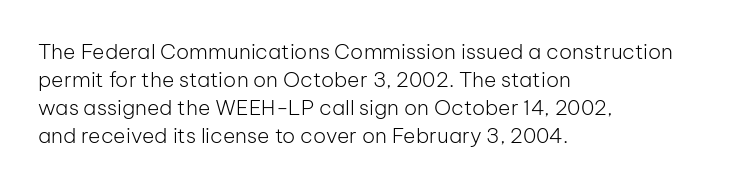
The image shows 21 px text type, upright; set left-aligned, normal line spacing (1.33x), normal letter spacing, not underlined.
